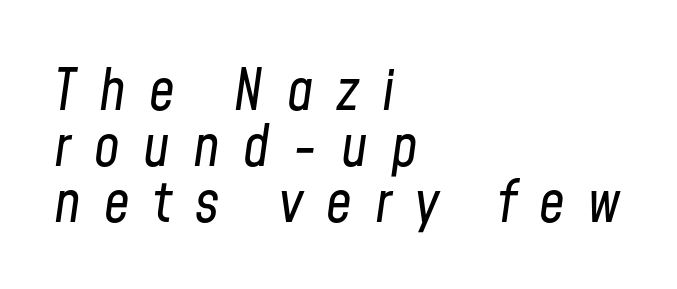
Tall strokes in this sample are angled rather than plumb. A student would call this left alignment; a typographer would say flush left, rag right. Spacing verdict: proportional, widths tailored to each character. Characters follow at a spacing far wider than the type designer built in. Check under the words: just untouched page.
